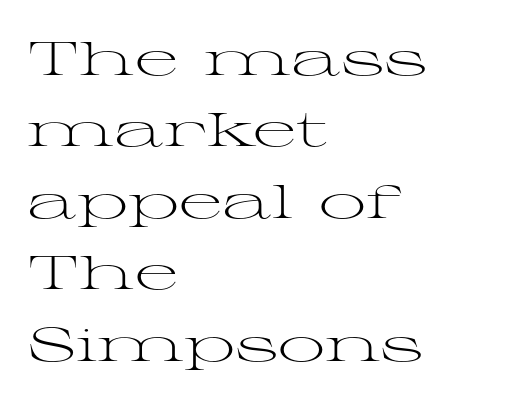
{"serif": "yes", "italic": "no", "bold": "no", "weight": "light", "width": "wide", "stroke_contrast": "medium", "x_height": "medium", "monospaced": "no", "underline": "no", "align": "left", "line_spacing": "normal", "line_spacing_ratio": 1.52, "letter_spacing": "normal", "letter_spacing_em": 0.0, "glyph_px": 47}
